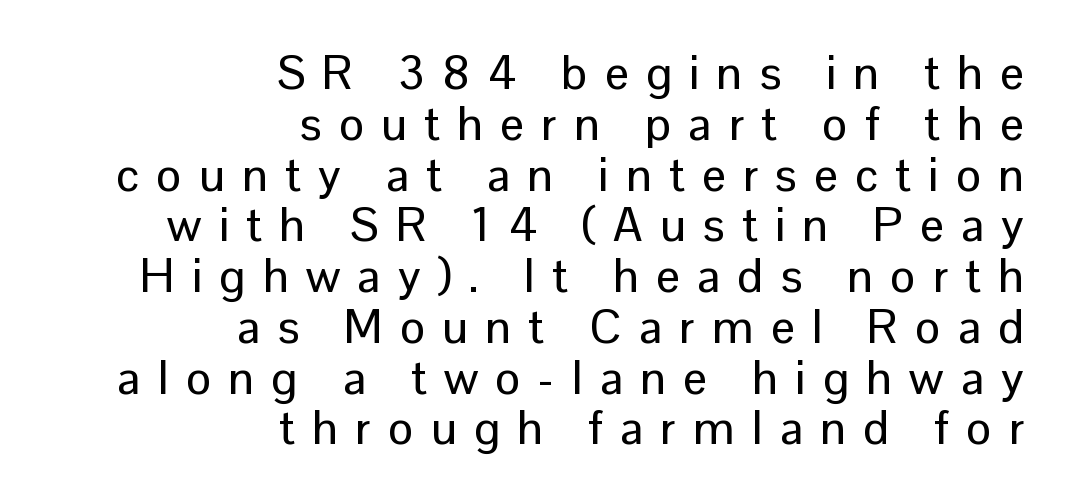
Tracking here is generous; glyphs stand well apart from one another. Very little white space separates one row of letters from the next. This sample uses an upright cut, with every glyph sitting square on the baseline. The lines in this sample share a right terminus and differ only in where they begin.
